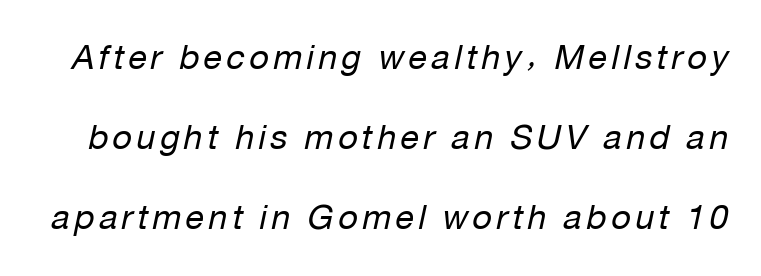
Q: Is the text bold? A: No.
Q: Is the text italic (slanted)? A: Yes, it leans right by about 12 degrees.
Q: Is the text underlined? A: No.
Q: Is the spacing between lines tight, normal or loose? A: Loose.
Q: Width (condensed, normal, or wide)? A: Normal.
Q: Stroke contrast? A: Low.
Q: x-height? A: Medium.
Q: Monospaced? A: No.
